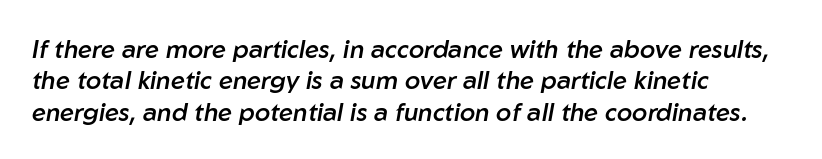
Letters rest on an invisible, unmarked baseline. Left-aligned paragraph, ragged on the right. The face used here is rendered with its standard letterfit. Observe the lean: these are italic letterforms. Bold? Not quite — semibold, heavier than regular but stopping short.
